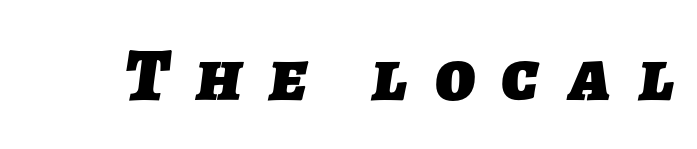
{"serif": "no", "bold": "yes", "weight": "heavy", "width": "normal", "stroke_contrast": "low", "x_height": "medium", "monospaced": "no", "underline": "no", "letter_spacing": "wide", "letter_spacing_em": 0.37, "glyph_px": 75}
